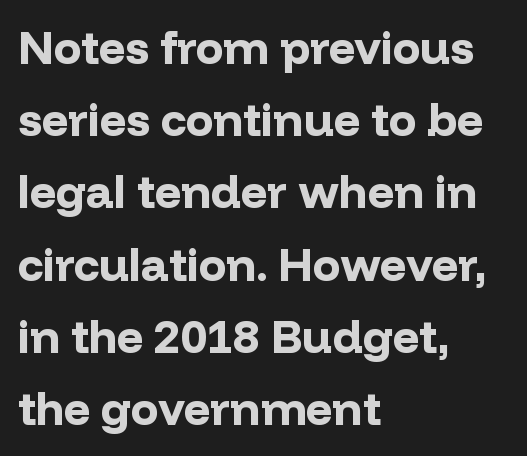
Q: Is the text bold? A: Yes.
Q: Is the text italic (slanted)? A: No, it is upright.
Q: Is the typeface a serif or a sans-serif typeface? A: Sans-serif.
Q: Is the text underlined? A: No.
Q: How is the paragraph aligned? A: Left-aligned.
Q: Is the spacing between letters normal or unusually wide? A: Normal.
Q: Is the spacing between lines tight, normal or loose? A: Normal.
Q: Width (condensed, normal, or wide)? A: Normal.
Q: Stroke contrast? A: Low.
Q: x-height? A: Medium.
Q: Monospaced? A: No.
